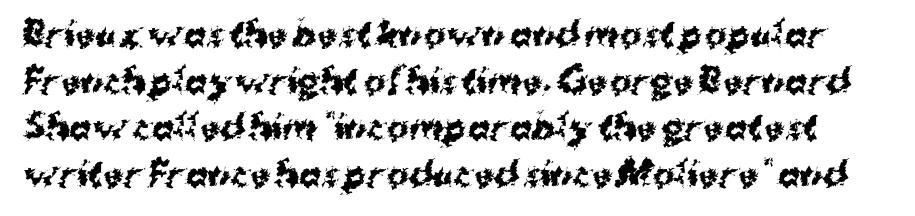
The image shows 33 px bold sans-serif type; set normal line spacing (1.41x), normal letter spacing, not underlined; medium stroke contrast and a medium x-height.
